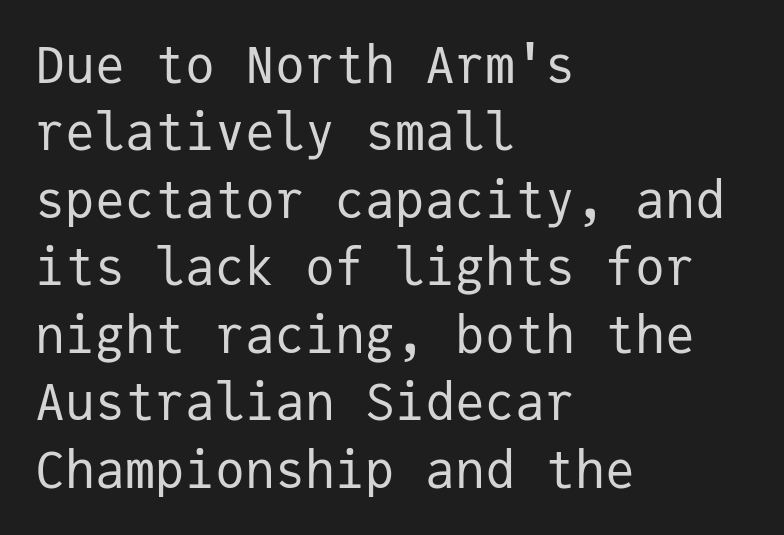
Q: Is the text bold? A: No.
Q: Is the text italic (slanted)? A: No, it is upright.
Q: Is the typeface a serif or a sans-serif typeface? A: Sans-serif.
Q: Is the text underlined? A: No.
Q: How is the paragraph aligned? A: Left-aligned.
Q: Is the spacing between letters normal or unusually wide? A: Normal.
Q: Is the spacing between lines tight, normal or loose? A: Normal.
Q: Width (condensed, normal, or wide)? A: Normal.
Q: Stroke contrast? A: Low.
Q: x-height? A: Medium.
Q: Monospaced? A: Yes.
